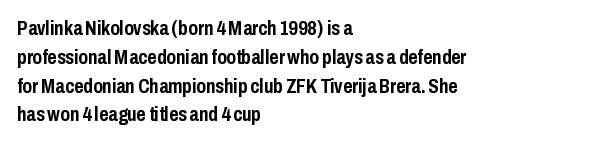
The image shows 20 px bold type, upright; set left-aligned, normal line spacing (1.44x), normal letter spacing, not underlined.
